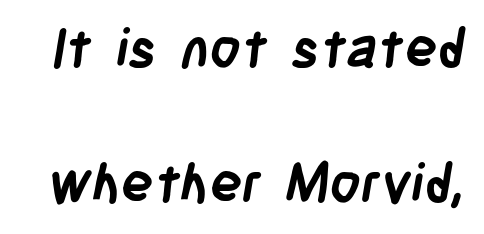
{"serif": "no", "bold": "yes", "weight": "semibold", "width": "condensed", "stroke_contrast": "low", "x_height": "large", "monospaced": "no", "underline": "no", "line_spacing": "loose", "line_spacing_ratio": 2.5, "letter_spacing": "normal", "letter_spacing_em": 0.0, "glyph_px": 54}
